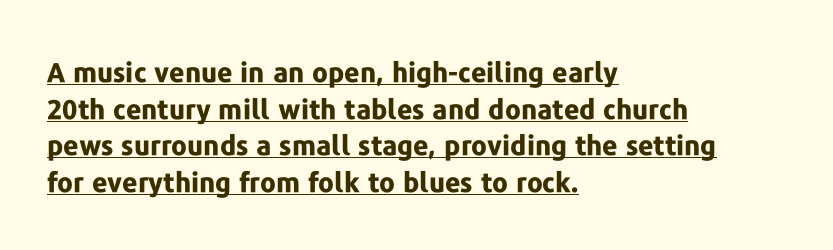
The image shows 27 px bold type, upright; set left-aligned, normal line spacing (1.36x), normal letter spacing, underlined.
